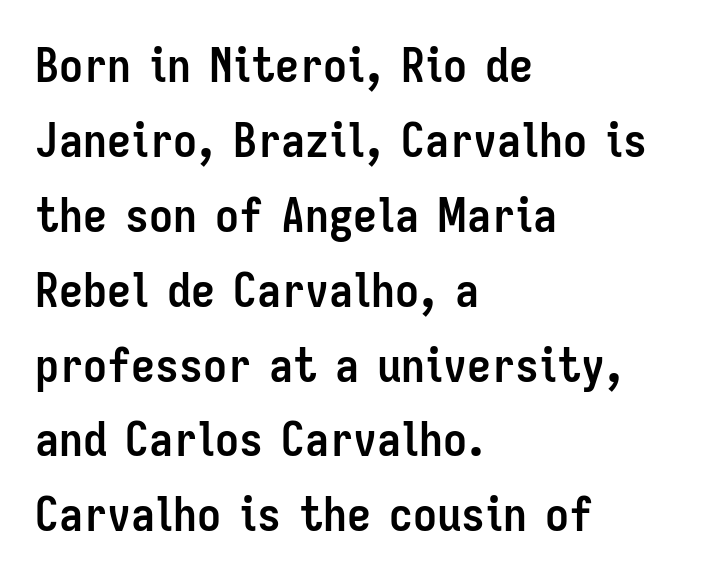
The image shows 48 px semibold, condensed sans-serif type, upright; set left-aligned, normal line spacing (1.56x), normal letter spacing, not underlined; low stroke contrast and a medium x-height.
